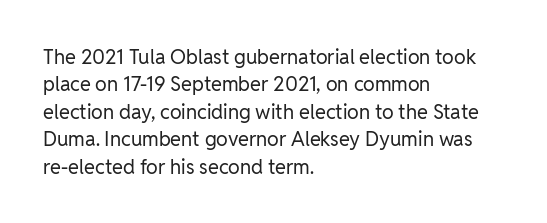
Caption: standard tracking, unaltered. Alignment: flush left. Line spacing here is normal. Weight: not bold — regular or lighter.
